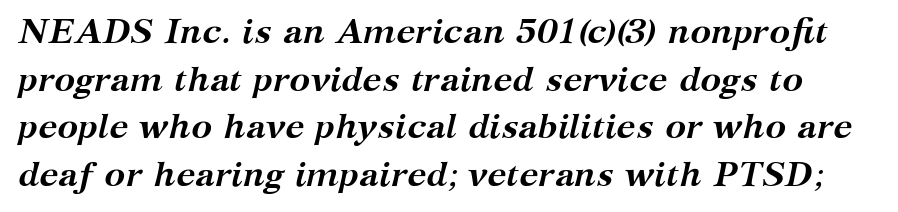
Chunky letters — that's bold for sure. The lines sit at an ordinary, default distance from one another. Nobody drew a line under any word here. Proportional: the letters do not fall into vertical columns. Tracking here is standard; glyphs follow each other at the usual distance.
